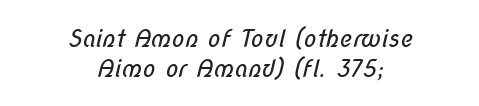
Q: Is the text bold? A: No.
Q: Is the text underlined? A: No.
Q: How is the paragraph aligned? A: Centered.
Q: Is the spacing between letters normal or unusually wide? A: Normal.
